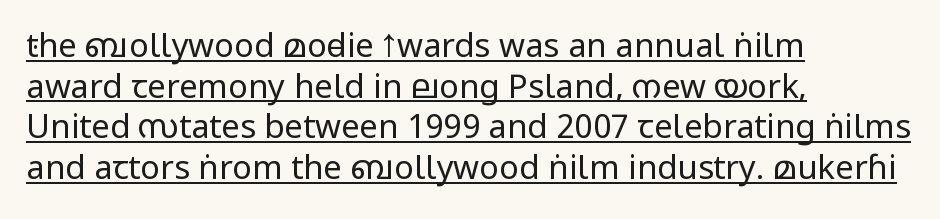
Q: Is the text bold? A: No.
Q: Is the text italic (slanted)? A: No, it is upright.
Q: Is the typeface a serif or a sans-serif typeface? A: Sans-serif.
Q: Is the text underlined? A: Yes.
Q: How is the paragraph aligned? A: Left-aligned.
Q: Is the spacing between letters normal or unusually wide? A: Normal.
Q: Width (condensed, normal, or wide)? A: Condensed.
Q: Stroke contrast? A: Low.
Q: x-height? A: Large.
Q: Monospaced? A: No.
